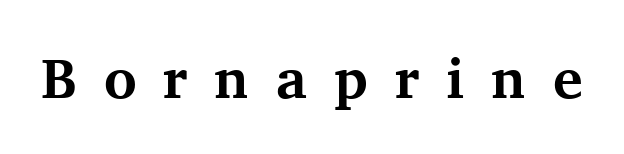
Q: Is the text bold? A: Yes.
Q: Is the text italic (slanted)? A: No, it is upright.
Q: Is the typeface a serif or a sans-serif typeface? A: Serif.
Q: Is the text underlined? A: No.
Q: Is the spacing between letters normal or unusually wide? A: Unusually wide.
Q: Width (condensed, normal, or wide)? A: Normal.
Q: Stroke contrast? A: Medium.
Q: x-height? A: Medium.
Q: Monospaced? A: No.
